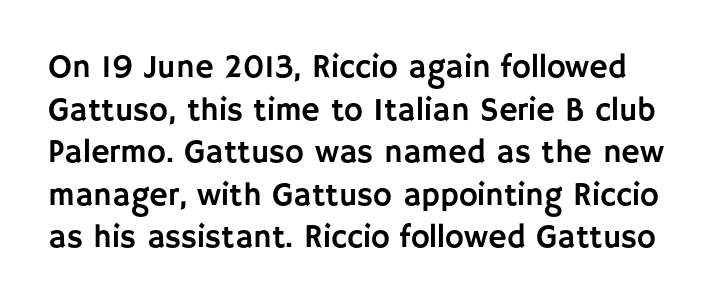
Q: Is the text italic (slanted)? A: No, it is upright.
Q: Is the typeface a serif or a sans-serif typeface? A: Sans-serif.
Q: Is the text underlined? A: No.
Q: Is the spacing between letters normal or unusually wide? A: Normal.
Q: Is the spacing between lines tight, normal or loose? A: Normal.
Q: Width (condensed, normal, or wide)? A: Normal.
Q: Stroke contrast? A: Low.
Q: x-height? A: Large.
Q: Monospaced? A: No.
